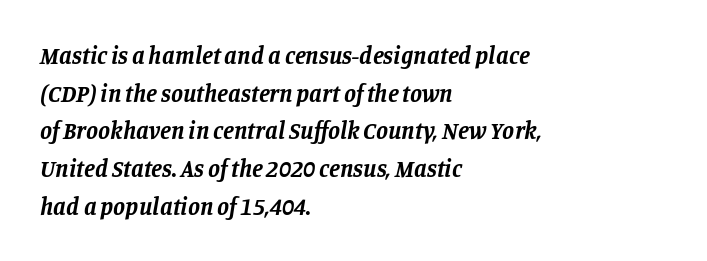
Q: Is the text bold? A: Yes.
Q: Is the text italic (slanted)? A: Yes, it leans right by about 11 degrees.
Q: Is the text underlined? A: No.
Q: How is the paragraph aligned? A: Left-aligned.
Q: Is the spacing between letters normal or unusually wide? A: Normal.
Q: Is the spacing between lines tight, normal or loose? A: Normal.
